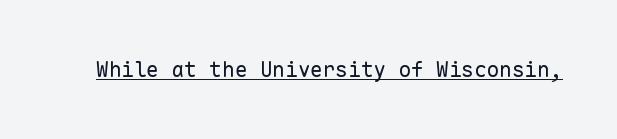
{"italic": "no", "bold": "no", "underline": "yes", "letter_spacing": "normal", "letter_spacing_em": 0.0, "glyph_px": 21}
